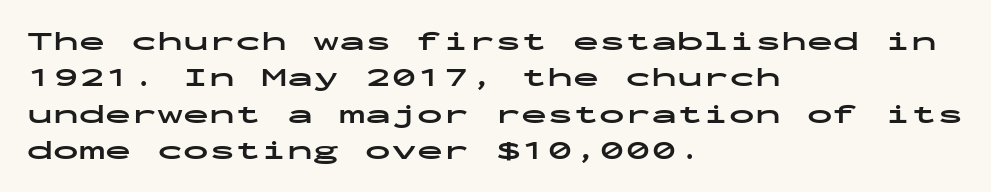
Q: Is the text bold? A: Yes.
Q: Is the text italic (slanted)? A: No, it is upright.
Q: Is the text underlined? A: No.
Q: How is the paragraph aligned? A: Left-aligned.
Q: Is the spacing between letters normal or unusually wide? A: Normal.
Q: Is the spacing between lines tight, normal or loose? A: Normal.
